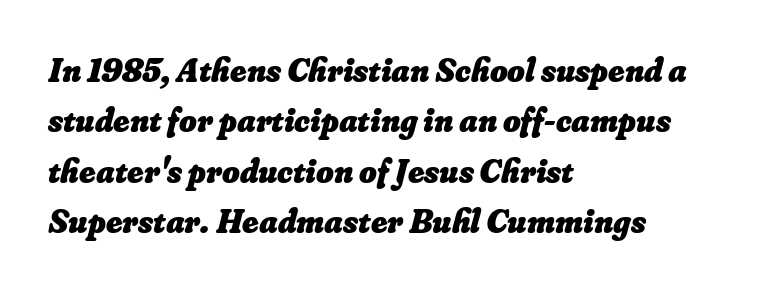
The image shows 34 px heavy type; set left-aligned, normal line spacing (1.48x), normal letter spacing, not underlined; low stroke contrast and a small x-height.
